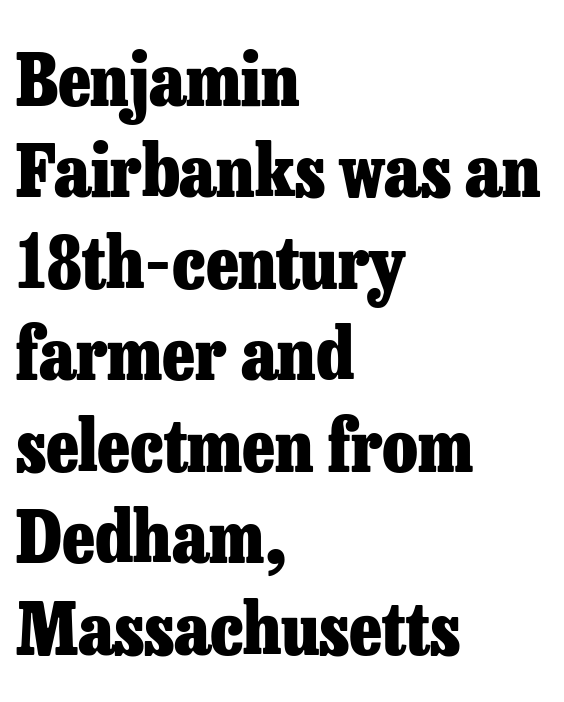
This is serif lettering, the kind often seen in printed books. The paragraph has a hard left edge and a soft right edge. Heavy, bold letterforms. Underlining? Definitely not there. Here the designer chose a conventional face with non-uniform glyph widths.
